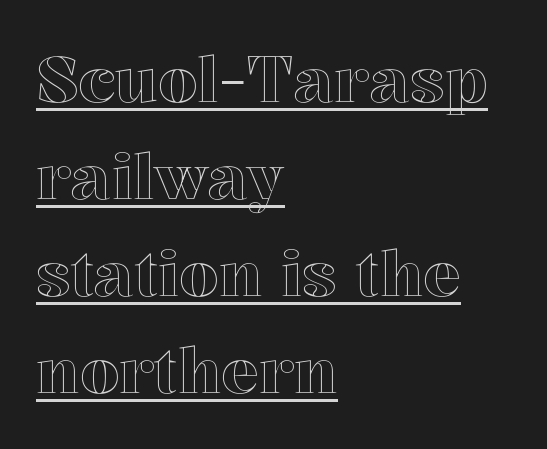
Vertically, the passage feels balanced, rows spaced as you'd expect. The passage shown is underscored from start to finish. The paragraph has a hard left edge and a soft right edge. Is there any slant? The stems are plumb. The letterforms sit shoulder to shoulder at normal distance. The rendering uses natural spacing where letterforms have individual widths.
